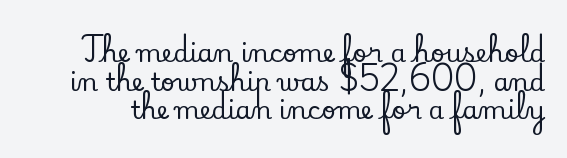
{"italic": "no", "underline": "no", "line_spacing": "tight", "line_spacing_ratio": 1.15, "letter_spacing": "normal", "letter_spacing_em": 0.0, "glyph_px": 25}
